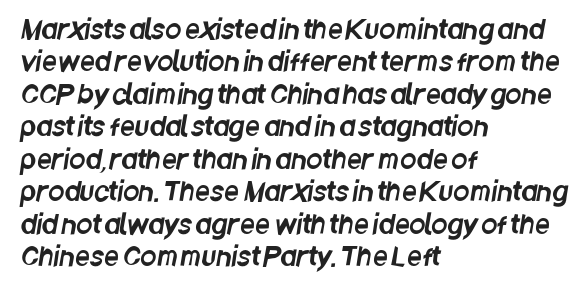
{"underline": "no", "align": "left", "line_spacing": "normal", "line_spacing_ratio": 1.25, "letter_spacing": "normal", "letter_spacing_em": 0.0, "glyph_px": 26}
